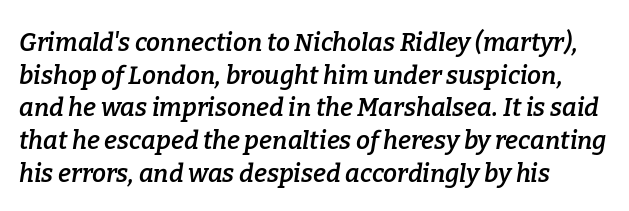
{"italic": "yes", "lean": "right", "slant_degrees": 9, "bold": "semi", "underline": "no", "align": "left", "line_spacing": "normal", "line_spacing_ratio": 1.31, "letter_spacing": "normal", "letter_spacing_em": 0.0, "glyph_px": 25}
